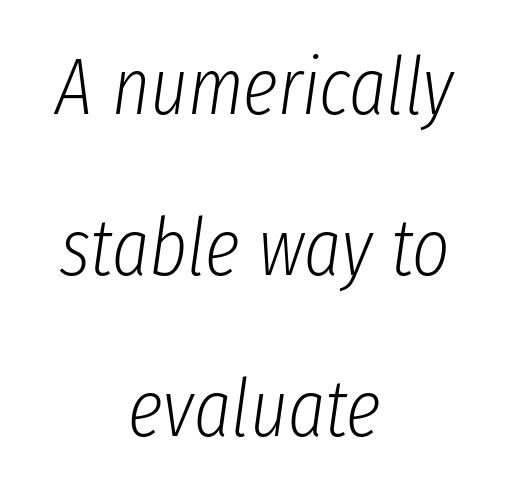
The image shows 80 px light, condensed type, italic (leaning right); set centered, loose line spacing (2.01x), normal letter spacing, not underlined; low stroke contrast and a medium x-height.
